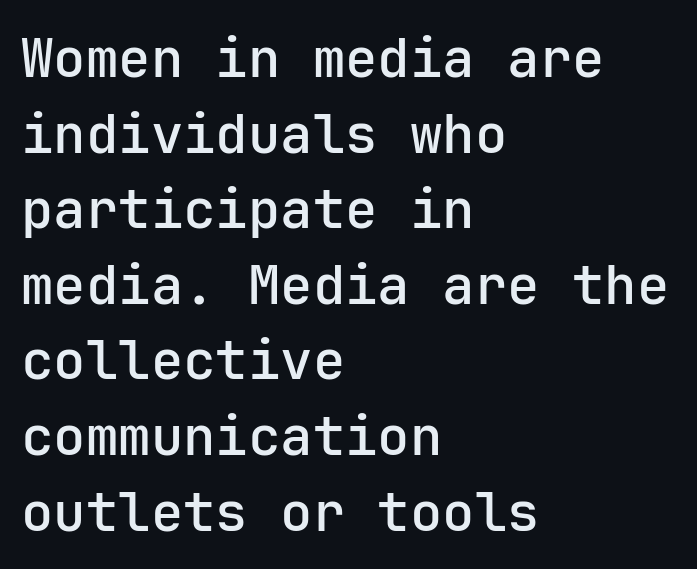
You could call the tracking neutral — neither tight nor loose. Reading down the column, the eye jumps a familiar distance to each next line. Observe the absence of serifs on each vertical stroke in this sample. The letters march in equal steps, a hallmark of fixed-pitch type.
